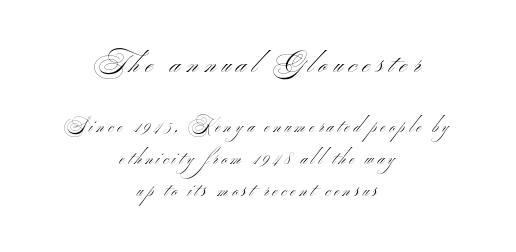
{"bold": "no", "underline": "no", "align": "center", "line_spacing_ratio": 1.88, "letter_spacing": "wide", "letter_spacing_em": 0.24, "larger_block": "first", "size_ratio": 1.53, "glyph_px": 26}
